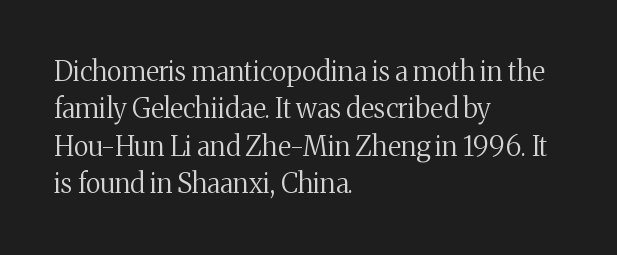
The image shows 27 px text type, upright; set left-aligned, normal line spacing (1.38x), normal letter spacing, not underlined.
